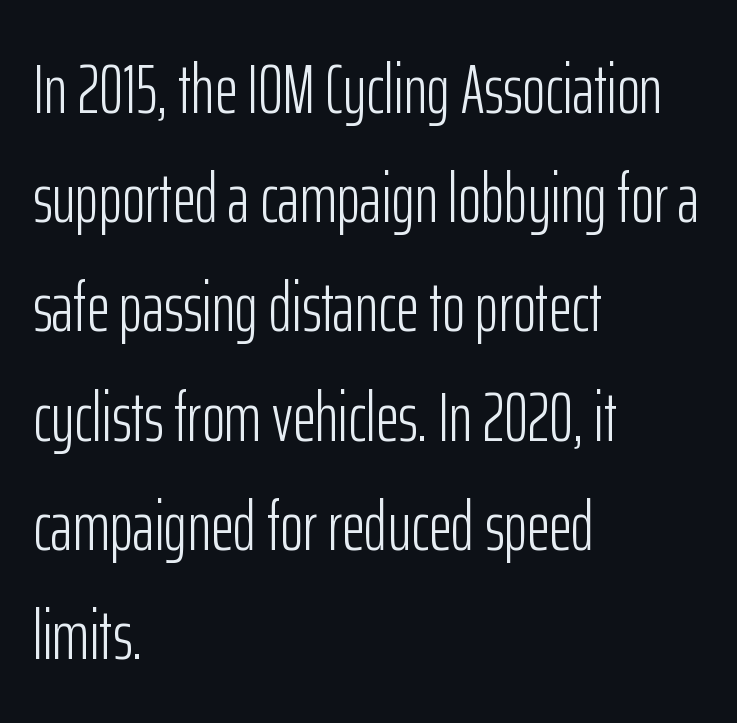
{"serif": "no", "italic": "no", "bold": "no", "weight": "light", "width": "condensed", "stroke_contrast": "low", "x_height": "medium", "monospaced": "no", "underline": "no", "align": "left", "line_spacing": "normal", "line_spacing_ratio": 1.56, "letter_spacing": "normal", "letter_spacing_em": 0.0, "glyph_px": 70}
